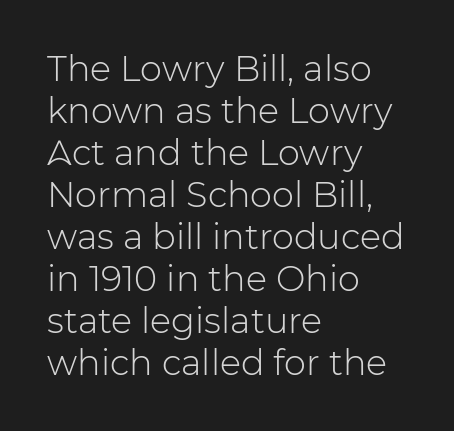
The image shows 35 px light sans-serif type, upright; set left-aligned, line spacing 1.2x, normal letter spacing, not underlined; low stroke contrast and a medium x-height.
